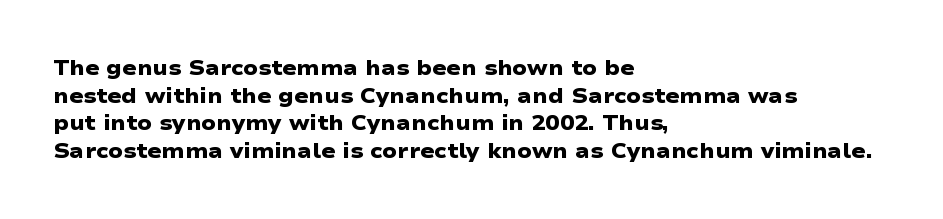
Q: Is the text bold? A: Yes.
Q: Is the text underlined? A: No.
Q: How is the paragraph aligned? A: Left-aligned.
Q: Is the spacing between letters normal or unusually wide? A: Normal.
Q: Is the spacing between lines tight, normal or loose? A: Normal.
